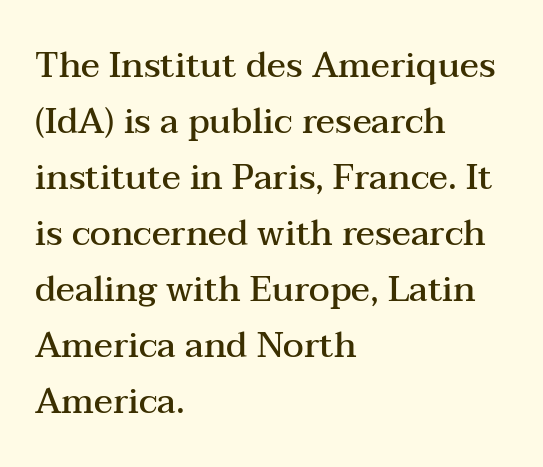
The image shows 35 px semibold, wide serif type, upright; set left-aligned, normal line spacing (1.6x), normal letter spacing, not underlined; medium stroke contrast and a medium x-height.
